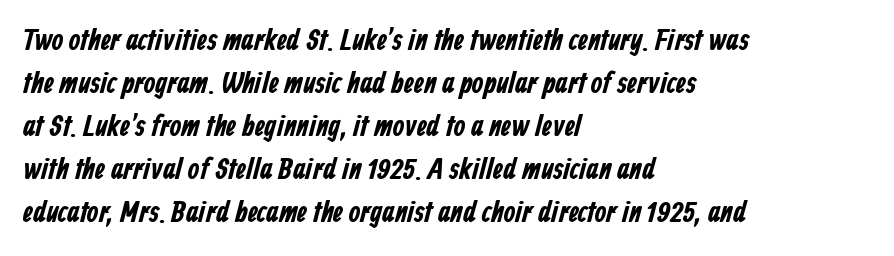
The image shows 30 px bold, condensed sans-serif type; set left-aligned, normal line spacing (1.43x), normal letter spacing, not underlined; low stroke contrast and a medium x-height.
